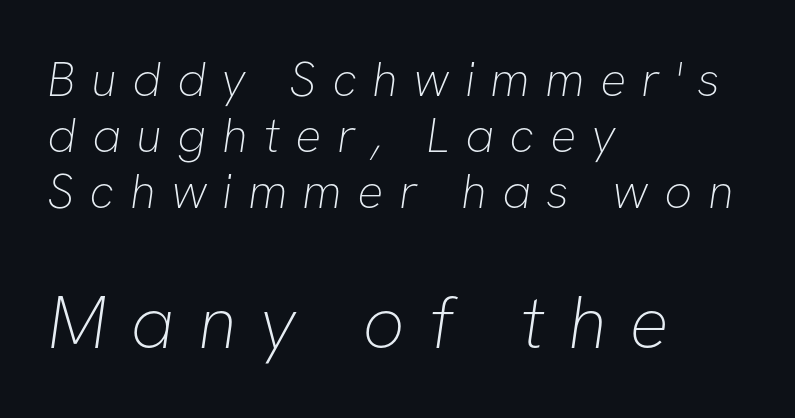
The face used here appears at its bigger size in the lower chunk. Descenders hang freely into open space. The letterforms sit at book weight or below. Loose tracking; the words dissolve into strings of separated letters. The passage shown stacks its lines with hardly any gap.
